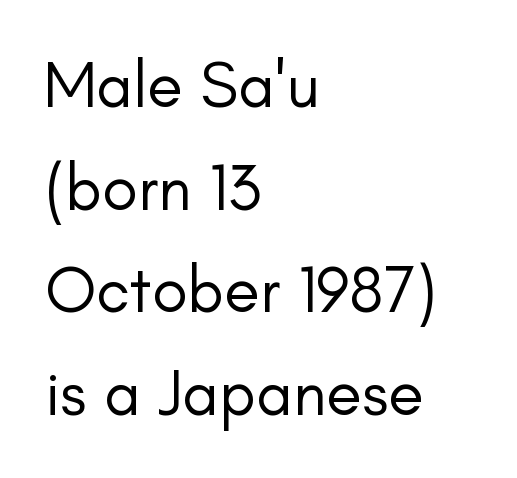
The image shows 65 px regular-weight sans-serif type, upright; set left-aligned, normal line spacing (1.58x), normal letter spacing, not underlined; low stroke contrast and a small x-height.
